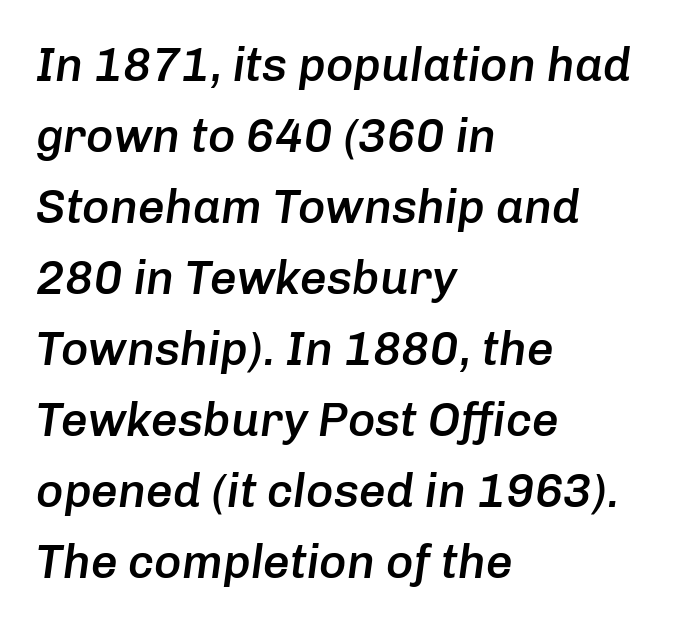
Words float on clear page, feet unadorned. Designer's note — italics engaged. The rendering keeps characters at their native spacing. Is this a fixed-width face? No — the glyphs have proportional, varying widths. Does the weight exceed regular? Yes, but only to semibold.
